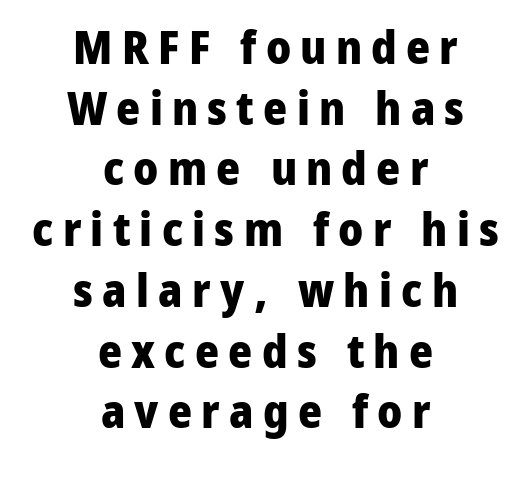
The image shows 46 px heavy sans-serif type, upright; set centered, normal line spacing (1.32x), unusually wide letter spacing (+0.2 em), not underlined; low stroke contrast and a medium x-height.
